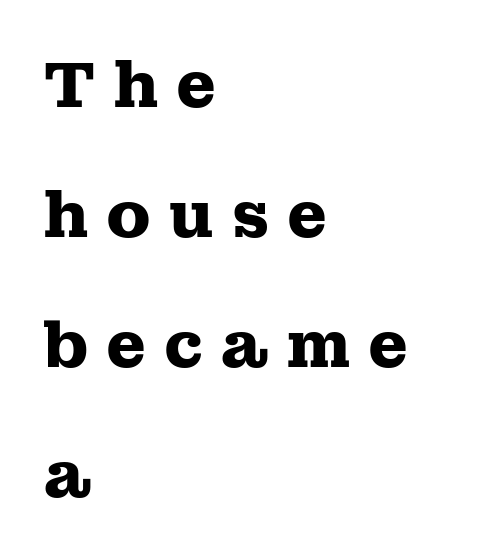
Q: Is the text bold? A: Yes.
Q: Is the text italic (slanted)? A: No, it is upright.
Q: Is the typeface a serif or a sans-serif typeface? A: Serif.
Q: Is the text underlined? A: No.
Q: How is the paragraph aligned? A: Left-aligned.
Q: Is the spacing between letters normal or unusually wide? A: Unusually wide.
Q: Is the spacing between lines tight, normal or loose? A: Loose.
Q: Width (condensed, normal, or wide)? A: Wide.
Q: Stroke contrast? A: Medium.
Q: x-height? A: Medium.
Q: Monospaced? A: No.
